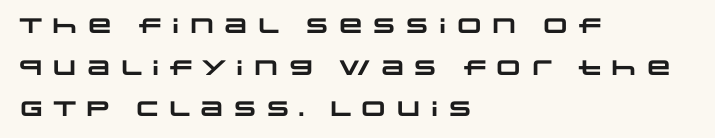
Vertically, the passage feels expansive, rows floating well apart. Bold? Absolutely — the strokes are thick and heavy. Compared with a centered layout, this one pins lines to the left instead. Decoration check: the copy has no underline.
